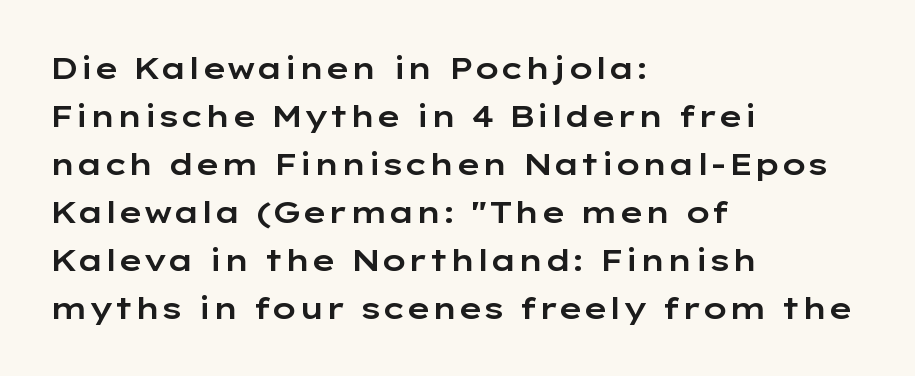
Notice how the passage keeps a crisp vertical edge on the left only. No italicization has been applied; the sample stays upright. The rows are spaced the way most documents space them. Clear beneath every line of the passage.
